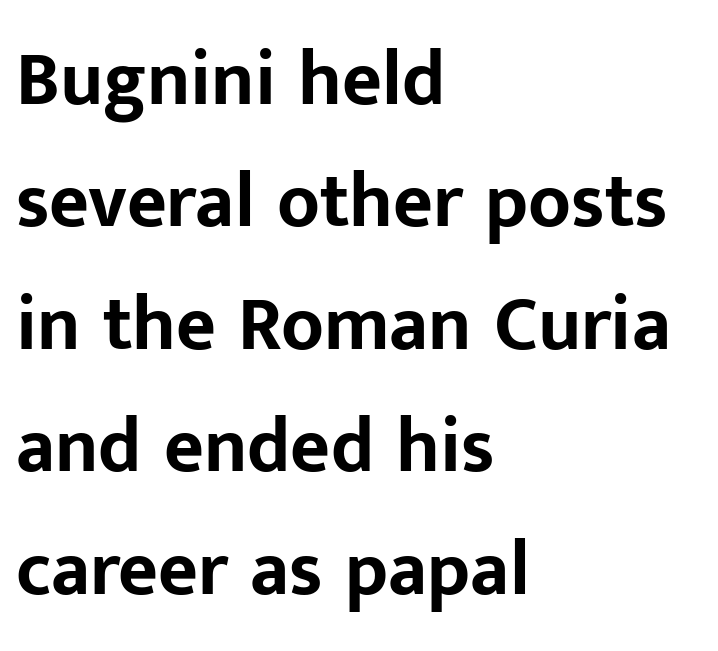
The image shows 77 px bold sans-serif type, upright; set left-aligned, normal line spacing (1.59x), normal letter spacing, not underlined; low stroke contrast and a medium x-height.
